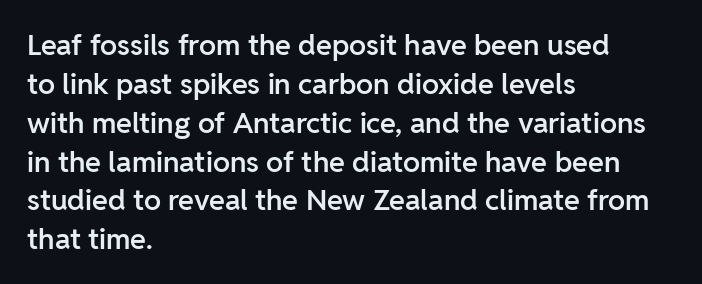
The image shows 29 px semibold sans-serif type, upright; set left-aligned, normal line spacing (1.34x), normal letter spacing, not underlined; low stroke contrast and a medium x-height.
